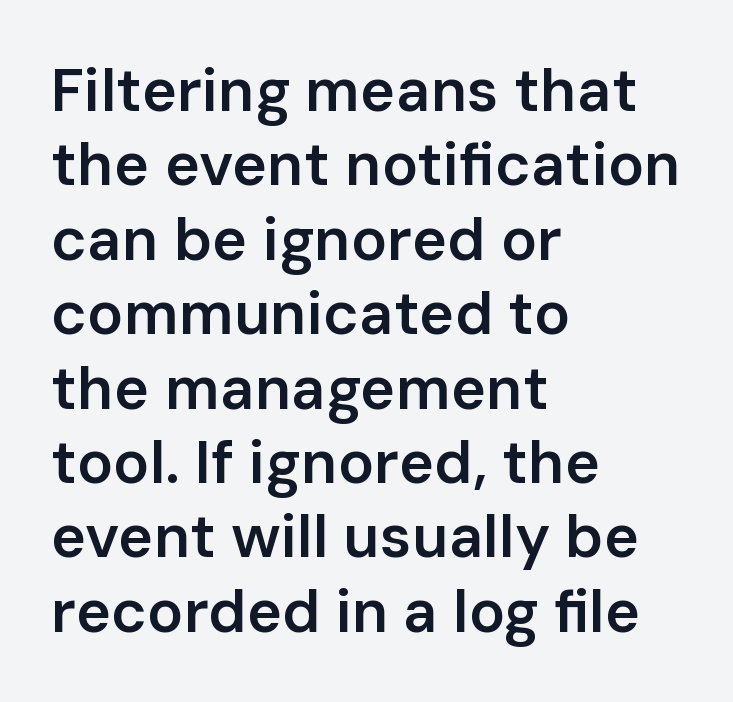
Decoration check: the copy has no underline. Bold? Not quite — semibold, heavier than regular but stopping short. The passage shown has conventional tracking throughout. Unlike a traditional serif, this face leaves its strokes unadorned.
